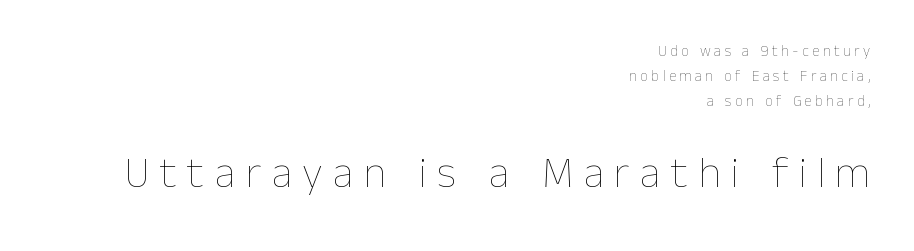
{"italic": "no", "bold": "no", "weight": "thin", "width": "normal", "stroke_contrast": "low", "x_height": "medium", "monospaced": "no", "underline": "no", "align": "right", "line_spacing": "normal", "line_spacing_ratio": 1.66, "letter_spacing": "wide", "letter_spacing_em": 0.23, "larger_block": "second", "size_ratio": 2.93, "glyph_px": 44}
